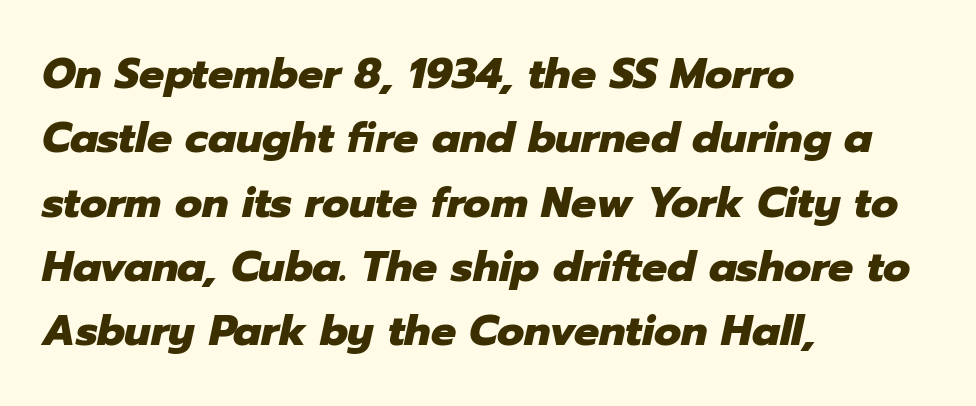
{"italic": "yes", "lean": "right", "slant_degrees": 12, "bold": "yes", "weight": "heavy", "width": "normal", "stroke_contrast": "low", "x_height": "medium", "monospaced": "no", "underline": "no", "align": "left", "line_spacing": "normal", "line_spacing_ratio": 1.53, "letter_spacing": "normal", "letter_spacing_em": 0.0, "glyph_px": 42}
